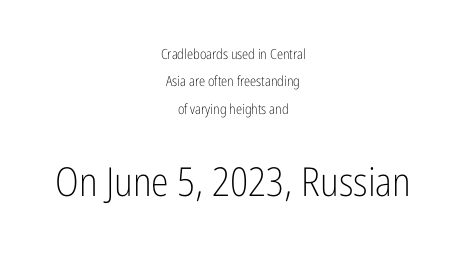
{"serif": "no", "italic": "no", "bold": "no", "weight": "light", "width": "condensed", "stroke_contrast": "low", "x_height": "medium", "monospaced": "no", "underline": "no", "align": "center", "line_spacing": "loose", "line_spacing_ratio": 1.95, "letter_spacing": "normal", "letter_spacing_em": 0.0, "larger_block": "second", "size_ratio": 2.86, "glyph_px": 40}
